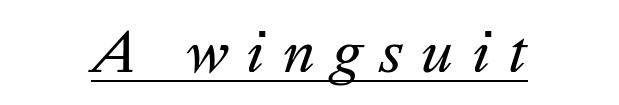
Display-style spreading of the glyphs; the letterfit is very open. Leftover space on each line is divided equally before and after the words. It's the slanting kind of type. The letters advance in unequal steps, a hallmark of proportional type. The sample's only ornament is a line tracing under the words. Stroke mass is kept to a normal reading level or below.
